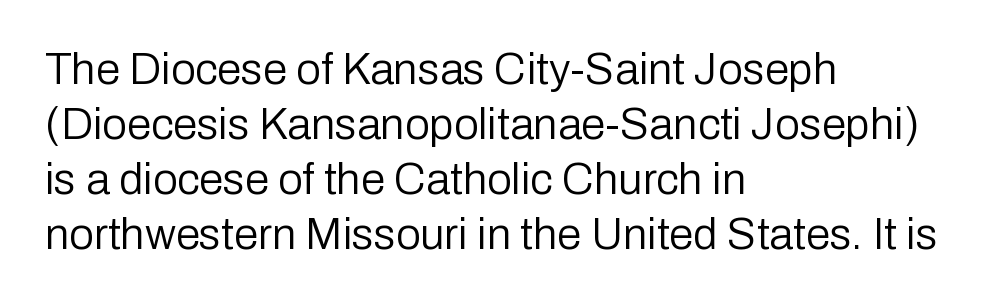
No extra tracking has been applied to these lines. Tall strokes in this sample are plumb rather than angled. No extra ink here — the face is not bold. Observe the absence of serifs on each vertical stroke in this sample. Lines of text with bare space underneath.
